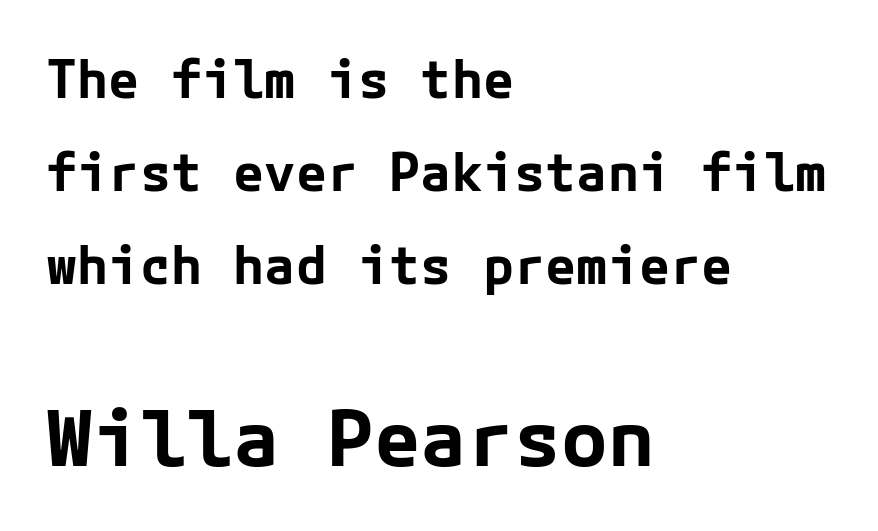
A student would notice the bottom passage is typeset larger than what precedes it. Quick note: not italic, upright. Unlike a traditional serif, this face leaves its strokes unadorned. The text block is weighted toward the left margin, trailing off unevenly rightward.
